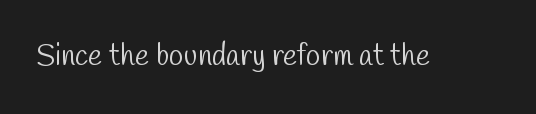
{"serif": "no", "bold": "no", "weight": "light", "width": "condensed", "stroke_contrast": "low", "x_height": "medium", "monospaced": "no", "underline": "no", "letter_spacing": "normal", "letter_spacing_em": 0.0, "glyph_px": 30}
